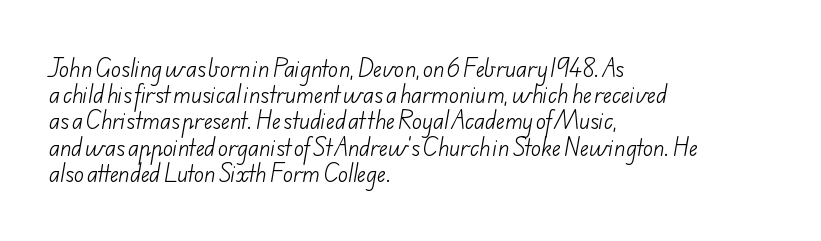
The image shows 21 px text type; set left-aligned, normal line spacing (1.25x), normal letter spacing, not underlined.
